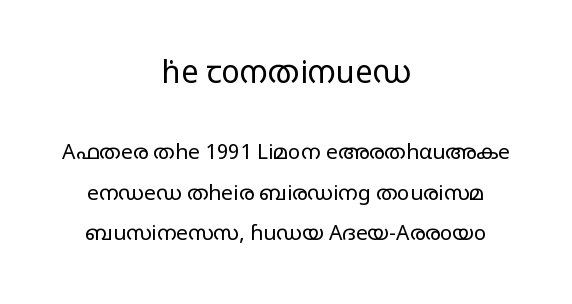
The rag falls on both sides of this text block equally. Leading is clearly above the norm, producing a sparse column. Caption: upper text group enlarged, lower text group reduced. These lines were composed using upright roman letters.
